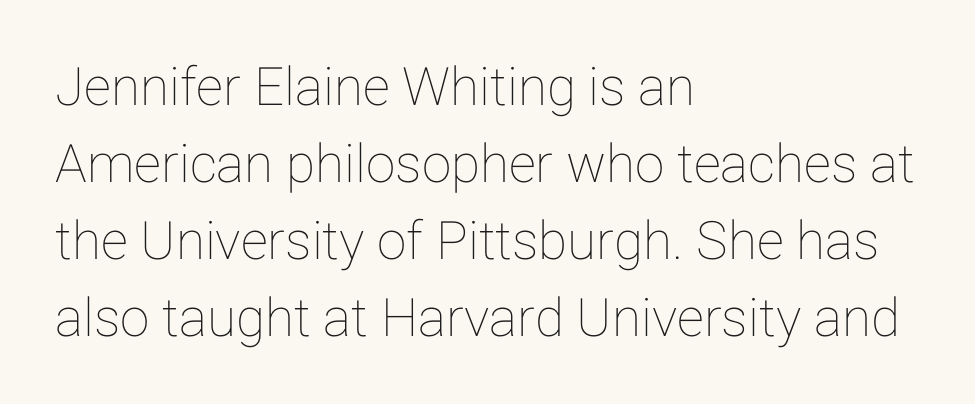
Q: Is the text italic (slanted)? A: No, it is upright.
Q: Is the text underlined? A: No.
Q: How is the paragraph aligned? A: Left-aligned.
Q: Is the spacing between letters normal or unusually wide? A: Normal.
Q: Is the spacing between lines tight, normal or loose? A: Normal.
Q: Width (condensed, normal, or wide)? A: Normal.
Q: Stroke contrast? A: Low.
Q: x-height? A: Medium.
Q: Monospaced? A: No.
